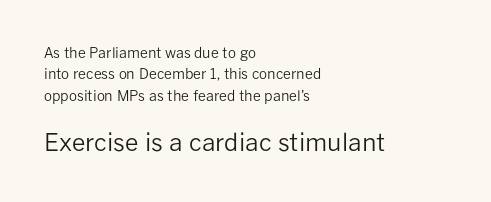
Q: Is the text bold? A: No.
Q: Is the text italic (slanted)? A: No, it is upright.
Q: Is the text underlined? A: No.
Q: How is the paragraph aligned? A: Left-aligned.
Q: Is the spacing between letters normal or unusually wide? A: Normal.
Q: Is the spacing between lines tight, normal or loose? A: Normal.
Q: Which block of text is set in a larger size, the first (top) or the second (bottom)? A: The second (bottom) one.
